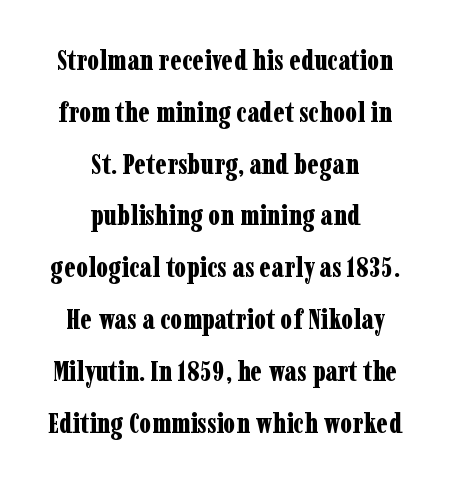
The image shows 28 px bold, condensed serif type, upright; set centered, line spacing 1.85x, normal letter spacing, not underlined; low stroke contrast and a medium x-height.
